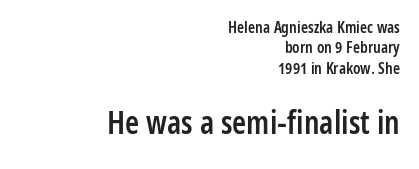
{"serif": "no", "italic": "no", "bold": "semi", "weight": "semibold", "width": "condensed", "stroke_contrast": "low", "x_height": "medium", "monospaced": "no", "underline": "no", "align": "right", "line_spacing": "normal", "line_spacing_ratio": 1.27, "letter_spacing": "normal", "letter_spacing_em": 0.0, "larger_block": "second", "size_ratio": 2.0, "glyph_px": 32}
